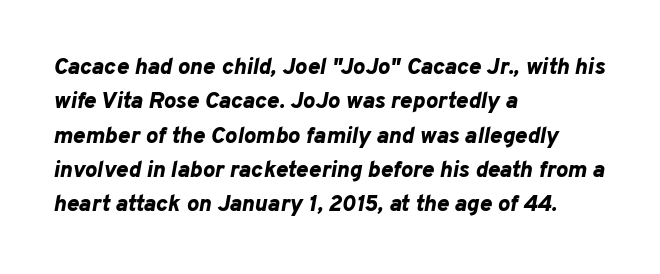
The image shows 23 px bold type, italic (leaning right); set left-aligned, normal line spacing (1.49x), normal letter spacing, not underlined.
